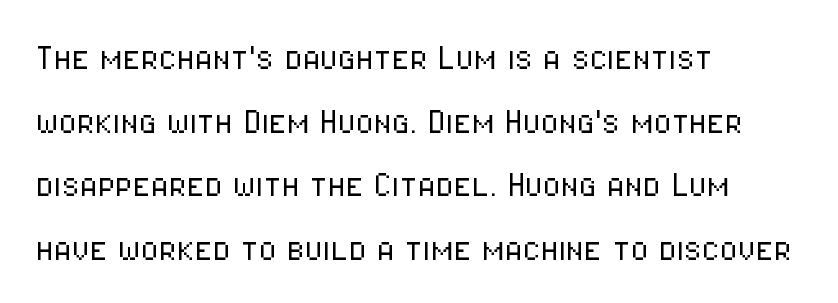
The foot of each line stays bare and open. One-word summary of the alignment: left. The characters display no serif detailing; their extremities are plain. This reads as an unemphasized weight, regular at the heaviest.
